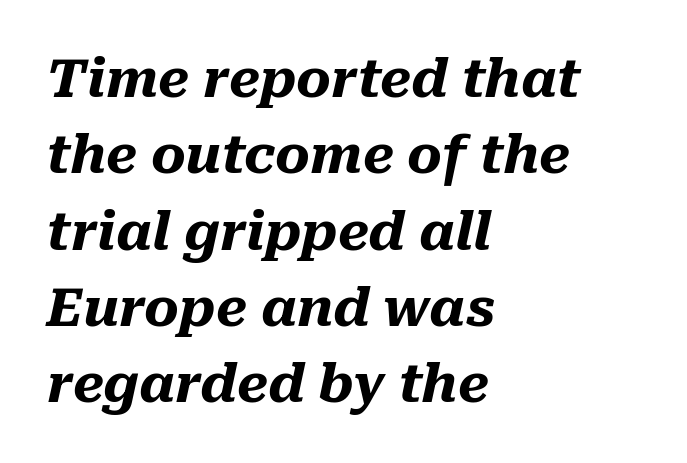
The image shows 53 px heavy type, italic (leaning right); set left-aligned, normal line spacing (1.44x), normal letter spacing, not underlined; medium stroke contrast and a medium x-height.
